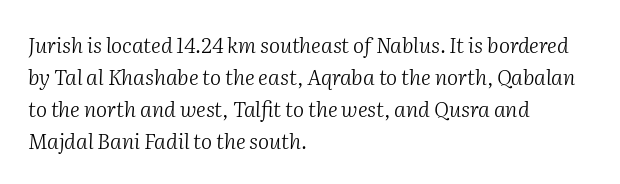
{"italic": "yes", "lean": "right", "slant_degrees": 2, "bold": "no", "underline": "no", "align": "left", "line_spacing": "normal", "line_spacing_ratio": 1.52, "letter_spacing": "normal", "letter_spacing_em": 0.0, "glyph_px": 21}
